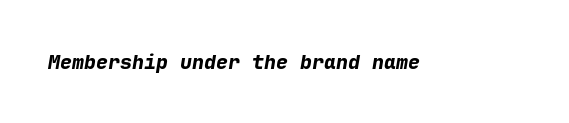
{"italic": "yes", "lean": "right", "slant_degrees": 9, "bold": "yes", "underline": "no", "letter_spacing": "normal", "letter_spacing_em": 0.0, "glyph_px": 20}
